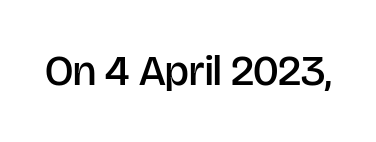
Serifs: no, the terminals of the letterforms are clean. The tracking reads as untouched default to a designer's eye. Words float on clear page, feet unadorned. Typesetter's note: demi weight, one step under bold. Italic? Not at all — the glyphs are vertical. Do the characters align in a grid? No, the font is proportional.
